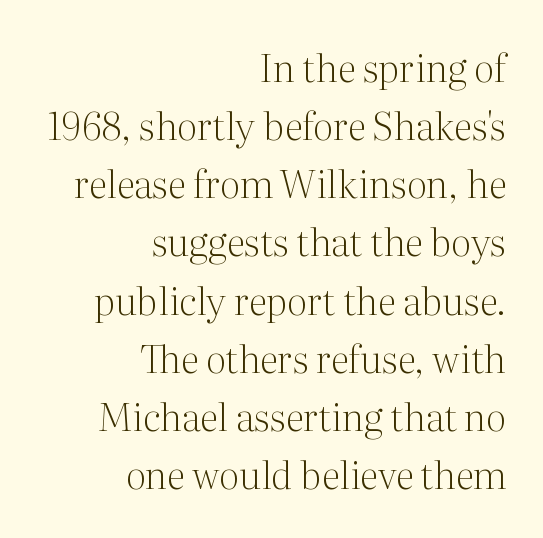
Q: Is the text bold? A: No.
Q: Is the text italic (slanted)? A: No, it is upright.
Q: Is the typeface a serif or a sans-serif typeface? A: Serif.
Q: Is the text underlined? A: No.
Q: How is the paragraph aligned? A: Right-aligned.
Q: Is the spacing between letters normal or unusually wide? A: Normal.
Q: Is the spacing between lines tight, normal or loose? A: Normal.
Q: Width (condensed, normal, or wide)? A: Normal.
Q: Stroke contrast? A: Medium.
Q: x-height? A: Medium.
Q: Monospaced? A: No.
